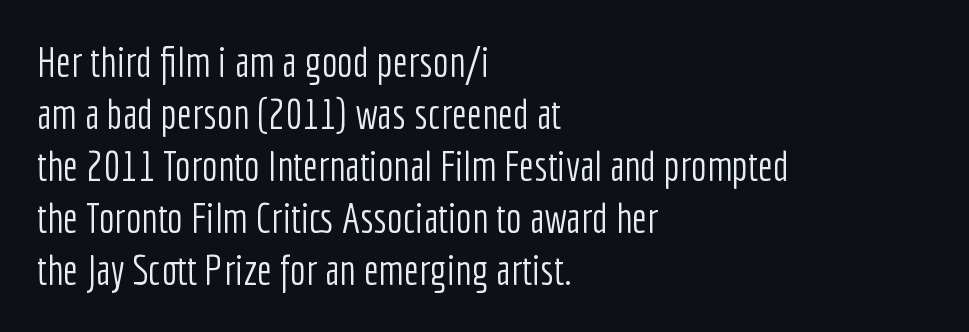
{"serif": "no", "italic": "no", "bold": "no", "weight": "light", "width": "condensed", "stroke_contrast": "low", "x_height": "medium", "monospaced": "no", "underline": "no", "align": "left", "line_spacing_ratio": 1.24, "letter_spacing": "normal", "letter_spacing_em": 0.0, "glyph_px": 42}
